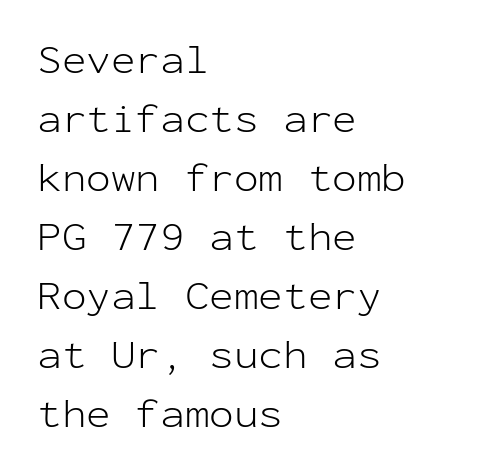
Q: Is the text bold? A: No.
Q: Is the text italic (slanted)? A: No, it is upright.
Q: Is the typeface a serif or a sans-serif typeface? A: Sans-serif.
Q: Is the text underlined? A: No.
Q: How is the paragraph aligned? A: Left-aligned.
Q: Is the spacing between letters normal or unusually wide? A: Normal.
Q: Is the spacing between lines tight, normal or loose? A: Normal.
Q: Width (condensed, normal, or wide)? A: Normal.
Q: Stroke contrast? A: Low.
Q: x-height? A: Medium.
Q: Monospaced? A: Yes.
